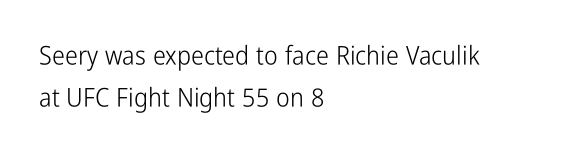
One-word summary of the alignment: left. This rendering leaves character spacing at its baseline value. This is not heavy type; no bold has been used. What's the leading like? Ordinary, nothing unusual. Descenders are the only things crossing below the line. The letters stand straight up with perfectly vertical stems.
